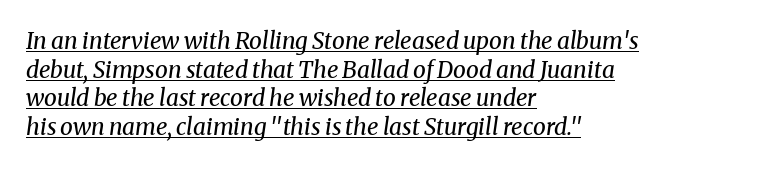
The passage shown leans; its letterforms are oblique. The letters look calm and open, with moderate or lighter stems. A student would call this left alignment; a typographer would say flush left, rag right. Reading down the column, the eye jumps a familiar distance to each next line.
